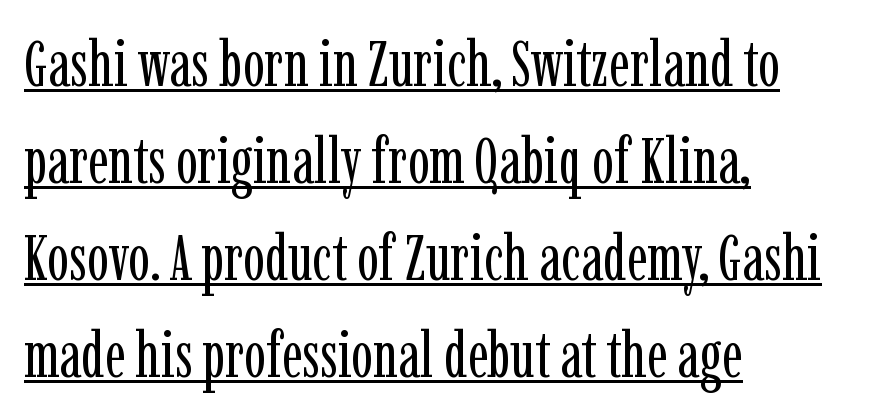
The image shows 65 px regular-weight, condensed serif type, upright; set left-aligned, normal line spacing (1.49x), normal letter spacing, underlined; low stroke contrast and a medium x-height.
